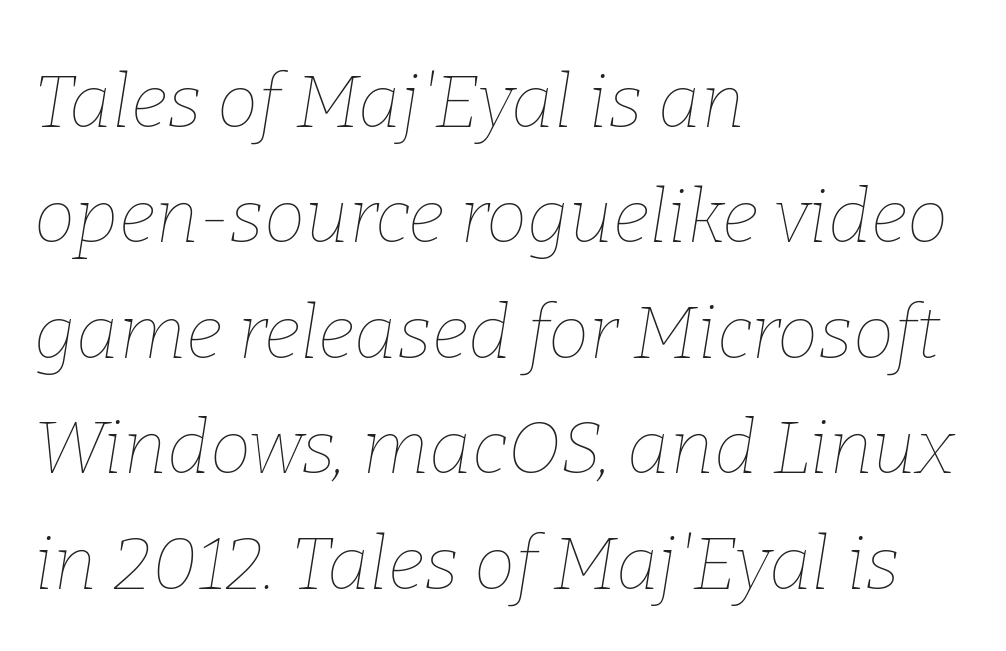
Q: Is the text bold? A: No.
Q: Is the text italic (slanted)? A: Yes, it leans right by about 9 degrees.
Q: Is the text underlined? A: No.
Q: How is the paragraph aligned? A: Left-aligned.
Q: Is the spacing between letters normal or unusually wide? A: Normal.
Q: Is the spacing between lines tight, normal or loose? A: Normal.
Q: Width (condensed, normal, or wide)? A: Normal.
Q: Stroke contrast? A: Low.
Q: x-height? A: Medium.
Q: Monospaced? A: No.
